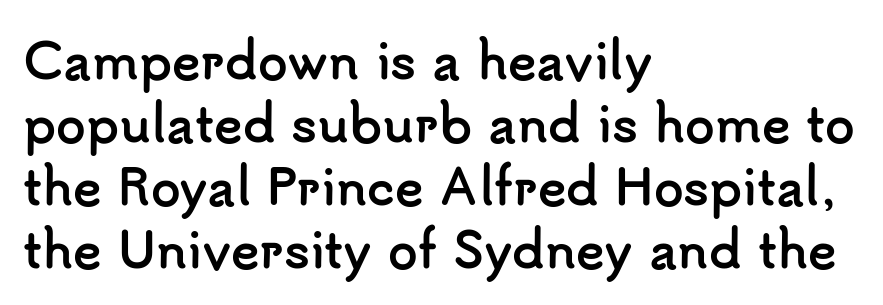
The image shows 48 px semibold sans-serif type, upright; set left-aligned, normal line spacing (1.31x), normal letter spacing, not underlined; low stroke contrast and a small x-height.
